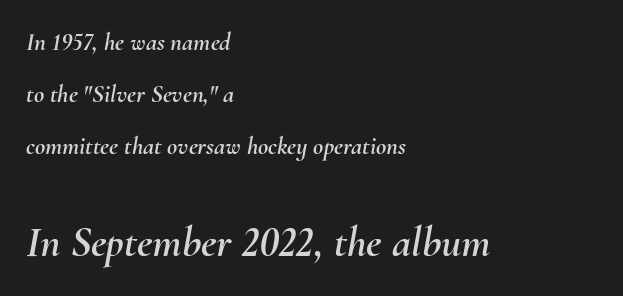
The image shows 43 px text type, italic (leaning right); set left-aligned, loose line spacing (2.08x), normal letter spacing, not underlined; the second (bottom) block is 1.72x larger; medium stroke contrast and a small x-height.
